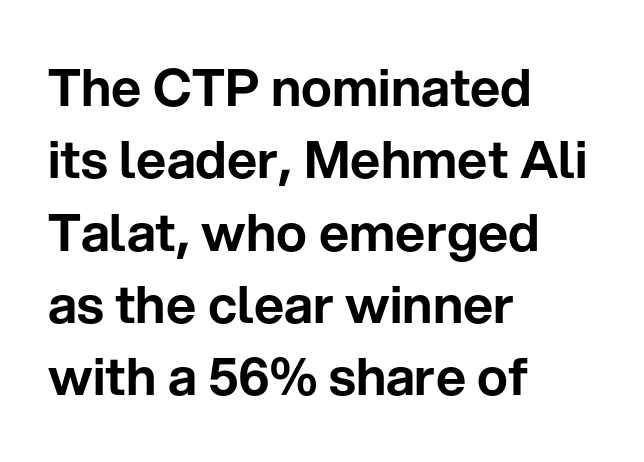
Ascenders rise straight up at ninety degrees. Vertical spacing — default. How are the letters spaced? Ordinarily, with no added tracking. Observe the absence of serifs on each vertical stroke in this sample. Any mark beneath the type? The region is blank.
